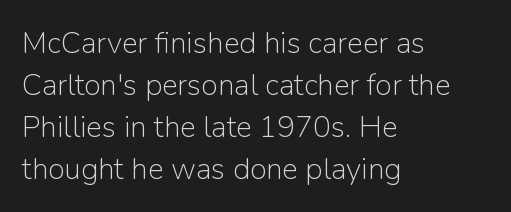
The image shows 30 px light sans-serif type, upright; set left-aligned, normal line spacing (1.4x), normal letter spacing, not underlined; low stroke contrast and a medium x-height.
